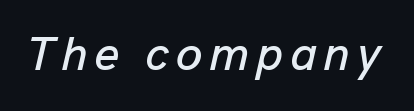
Q: Is the text italic (slanted)? A: Yes, it leans right by about 13 degrees.
Q: Is the text underlined? A: No.
Q: Width (condensed, normal, or wide)? A: Normal.
Q: Stroke contrast? A: Low.
Q: x-height? A: Medium.
Q: Monospaced? A: No.
